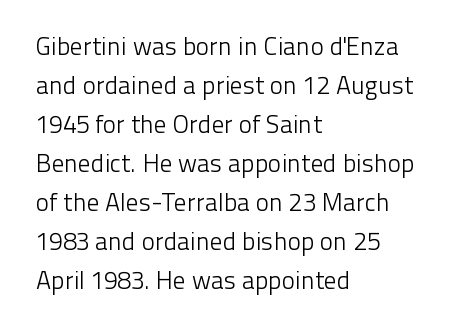
Q: Is the text bold? A: No.
Q: Is the text italic (slanted)? A: No, it is upright.
Q: Is the text underlined? A: No.
Q: How is the paragraph aligned? A: Left-aligned.
Q: Is the spacing between letters normal or unusually wide? A: Normal.
Q: Is the spacing between lines tight, normal or loose? A: Normal.
